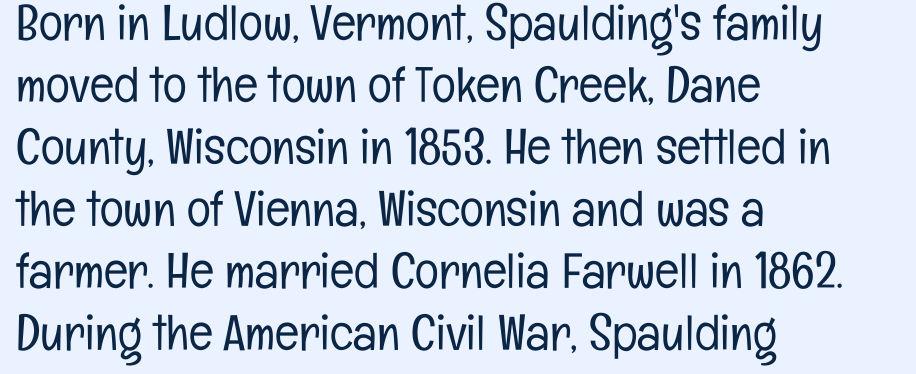
The text block is weighted toward the left margin, trailing off unevenly rightward. Look at the tracking — it's just the regular setting, nothing added. No word sits above an underline. Stem width sits at or under what a default text font uses.
